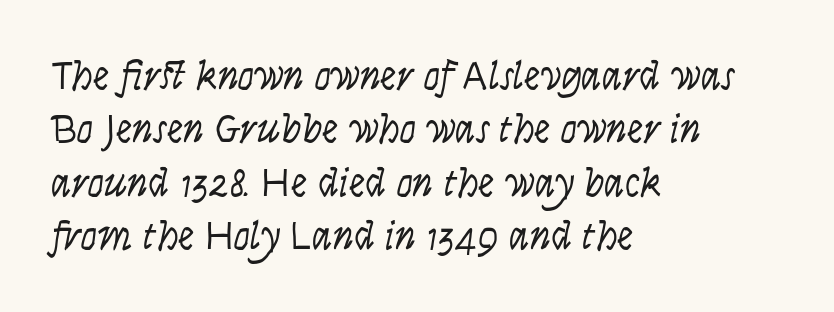
These lines stack with their left ends in a neat column. Tracking value appears to be zero — textbook default spacing. The space beneath each line is pristine and unruled. The axis of the letterforms is tilted away from vertical. Varying glyph widths throughout — classic text-font behaviour. Each stroke keeps to a modest, everyday thickness or less.
